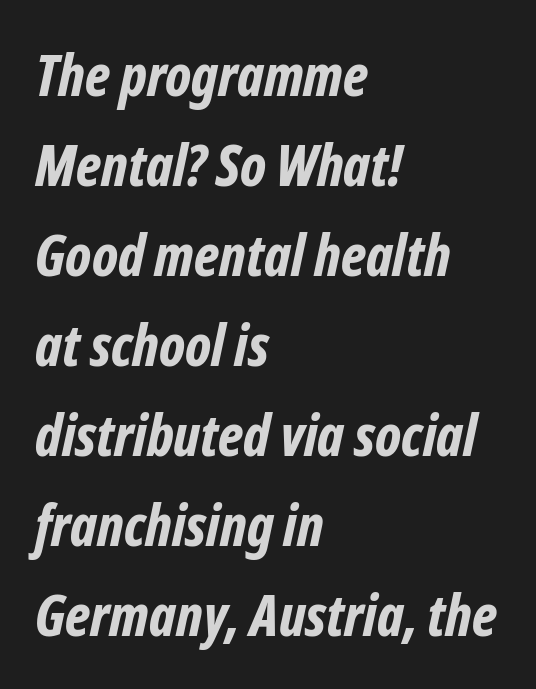
Descender tails drop into unmarked territory. Note the varied advance widths — an 'i' is clearly narrower than an 'm'. Each glyph is drawn with heavy, bold strokes. Standard letterfit; no display-style spreading of the glyphs. Compared with ordinary roman type, these characters are visibly tilted. Regular leading.
